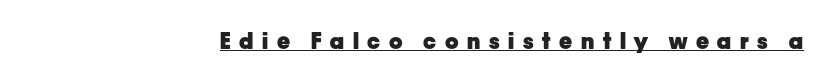
Q: Is the text bold? A: Yes.
Q: Is the text italic (slanted)? A: No, it is upright.
Q: Is the text underlined? A: Yes.
Q: Is the spacing between letters normal or unusually wide? A: Unusually wide.
